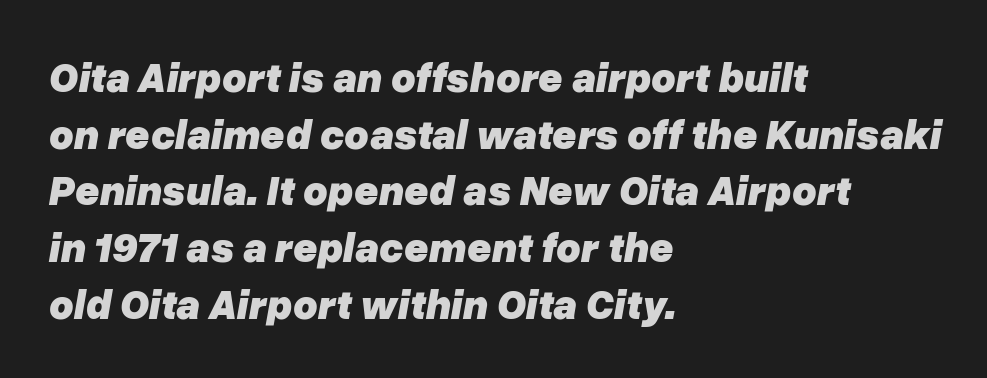
The image shows 42 px heavy type, italic (leaning right); set left-aligned, normal line spacing (1.35x), normal letter spacing, not underlined; low stroke contrast and a medium x-height.
